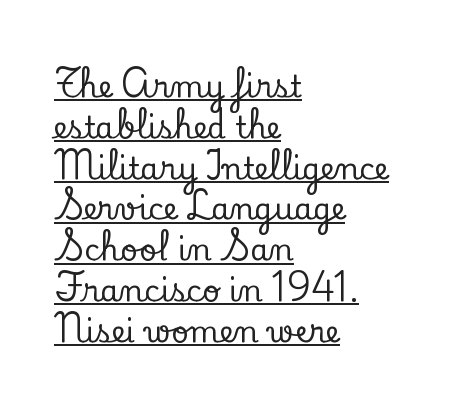
{"serif": "yes", "italic": "no", "width": "normal", "stroke_contrast": "low", "x_height": "small", "monospaced": "no", "underline": "yes", "align": "left", "line_spacing": "normal", "line_spacing_ratio": 1.36, "letter_spacing": "normal", "letter_spacing_em": 0.0, "glyph_px": 30}
